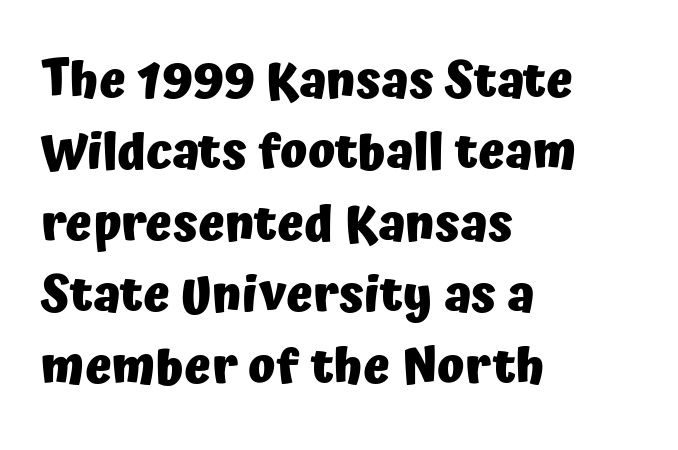
{"serif": "no", "italic": "no", "bold": "yes", "weight": "heavy", "width": "normal", "stroke_contrast": "low", "x_height": "medium", "monospaced": "no", "underline": "no", "align": "left", "line_spacing": "normal", "line_spacing_ratio": 1.43, "letter_spacing": "normal", "letter_spacing_em": 0.0, "glyph_px": 50}
